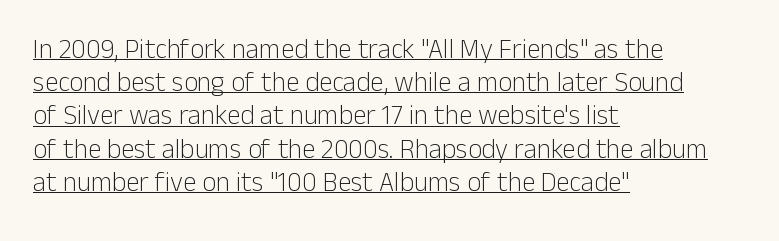
The typeface has the unassuming heft of standard copy or less. Leftover space on each line is placed entirely after the last word. Posture: straight, roman, zero tilt. Tracking here is standard; glyphs follow each other at the usual distance.
